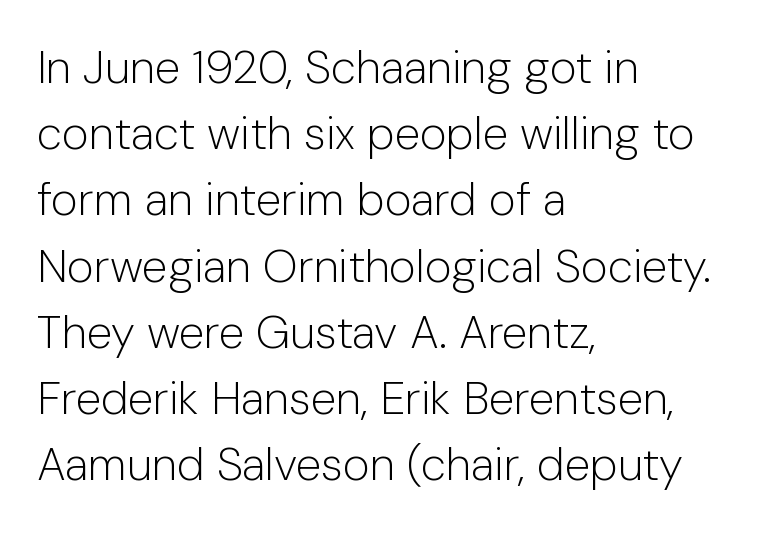
The image shows 46 px light sans-serif type, upright; set left-aligned, normal line spacing (1.44x), normal letter spacing, not underlined; low stroke contrast and a medium x-height.
